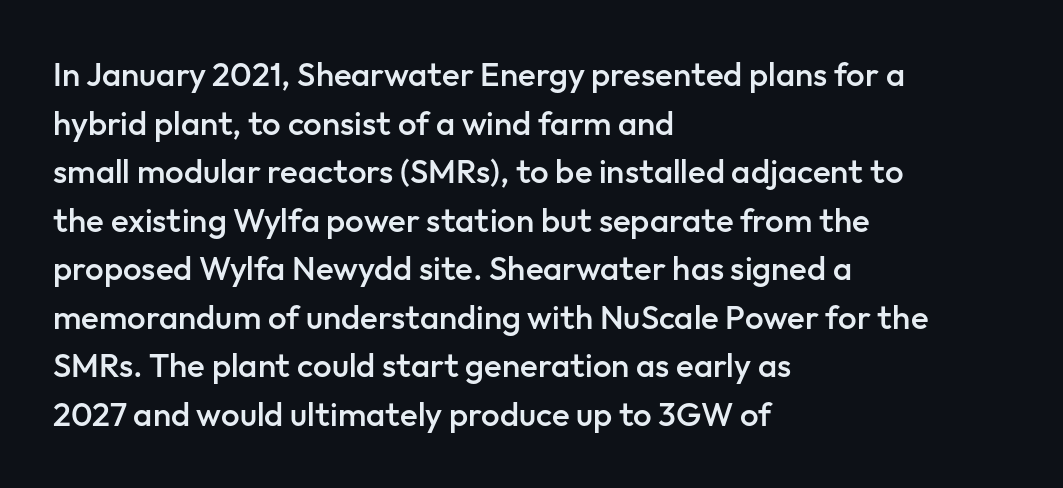
The image shows 33 px semibold sans-serif type, upright; set left-aligned, normal line spacing (1.47x), normal letter spacing, not underlined; low stroke contrast and a medium x-height.
